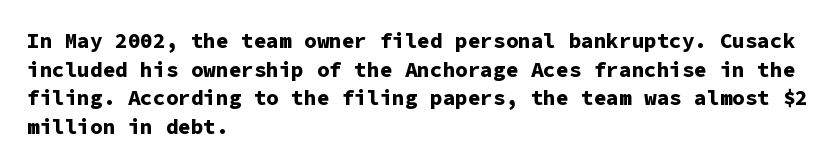
{"italic": "no", "bold": "yes", "underline": "no", "align": "left", "line_spacing": "normal", "line_spacing_ratio": 1.36, "letter_spacing": "normal", "letter_spacing_em": 0.0, "glyph_px": 21}
